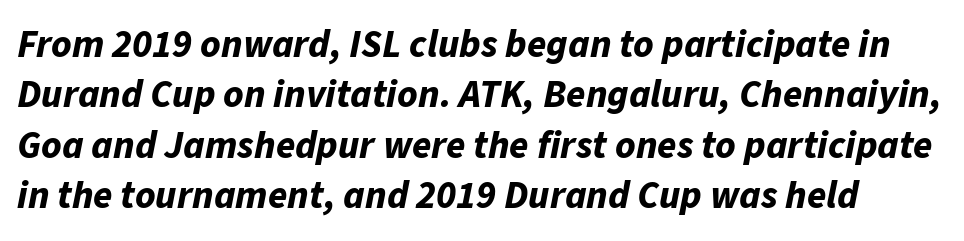
Q: Is the text bold? A: Yes.
Q: Is the text italic (slanted)? A: Yes, it leans right by about 11 degrees.
Q: Is the text underlined? A: No.
Q: Is the spacing between letters normal or unusually wide? A: Normal.
Q: Is the spacing between lines tight, normal or loose? A: Normal.
Q: Width (condensed, normal, or wide)? A: Normal.
Q: Stroke contrast? A: Low.
Q: x-height? A: Medium.
Q: Monospaced? A: No.
